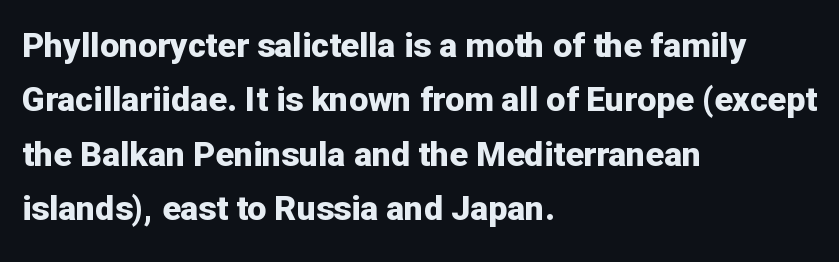
Q: Is the text bold? A: Yes.
Q: Is the text italic (slanted)? A: No, it is upright.
Q: Is the typeface a serif or a sans-serif typeface? A: Sans-serif.
Q: Is the text underlined? A: No.
Q: How is the paragraph aligned? A: Left-aligned.
Q: Is the spacing between letters normal or unusually wide? A: Normal.
Q: Is the spacing between lines tight, normal or loose? A: Normal.
Q: Width (condensed, normal, or wide)? A: Normal.
Q: Stroke contrast? A: Low.
Q: x-height? A: Medium.
Q: Monospaced? A: No.
